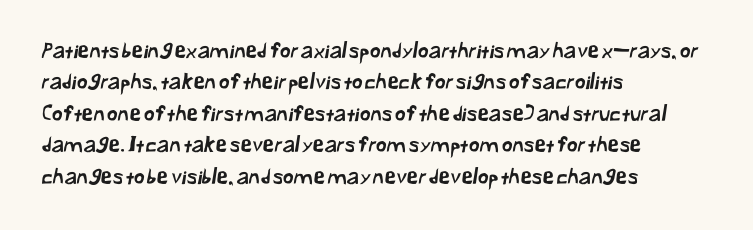
{"underline": "no", "align": "left", "line_spacing": "normal", "line_spacing_ratio": 1.5, "letter_spacing": "normal", "letter_spacing_em": 0.0, "glyph_px": 21}
